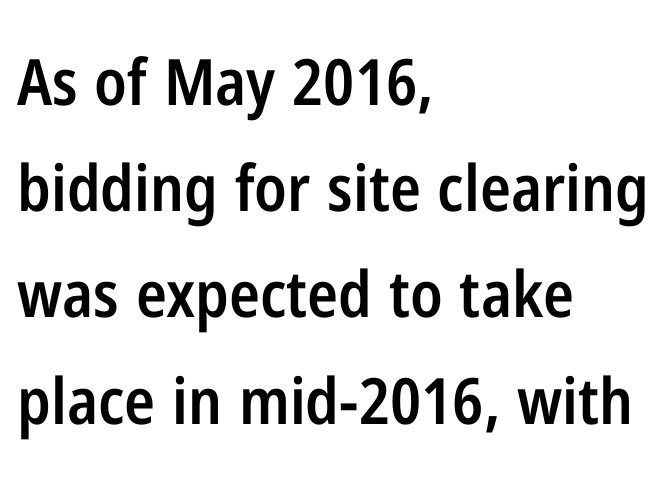
{"serif": "no", "italic": "no", "bold": "semi", "weight": "semibold", "width": "condensed", "stroke_contrast": "low", "x_height": "medium", "monospaced": "no", "underline": "no", "align": "left", "line_spacing": "normal", "line_spacing_ratio": 1.66, "letter_spacing": "normal", "letter_spacing_em": 0.0, "glyph_px": 64}
